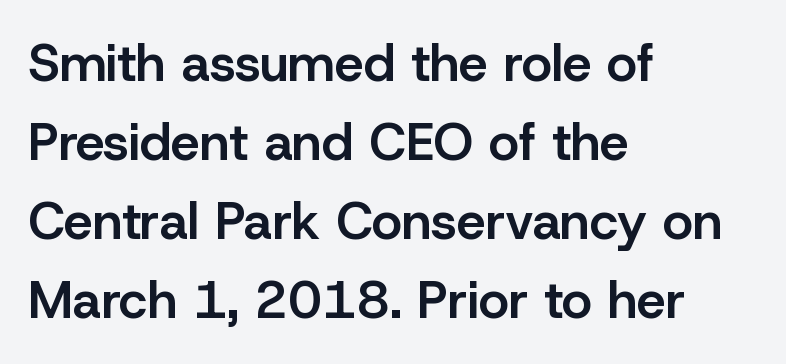
The image shows 52 px semibold sans-serif type, upright; set left-aligned, normal line spacing (1.52x), normal letter spacing, not underlined; low stroke contrast and a medium x-height.
